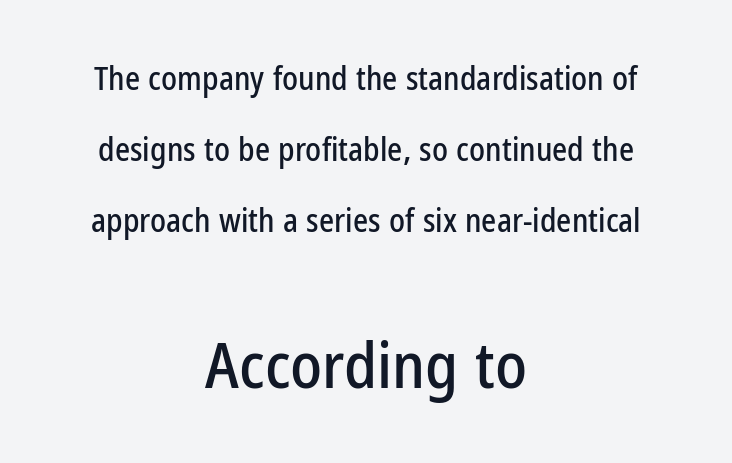
Q: Is the text italic (slanted)? A: No, it is upright.
Q: Is the typeface a serif or a sans-serif typeface? A: Sans-serif.
Q: Is the text underlined? A: No.
Q: How is the paragraph aligned? A: Centered.
Q: Is the spacing between letters normal or unusually wide? A: Normal.
Q: Is the spacing between lines tight, normal or loose? A: Loose.
Q: Which block of text is set in a larger size, the first (top) or the second (bottom)? A: The second (bottom) one.
Q: Width (condensed, normal, or wide)? A: Condensed.
Q: Stroke contrast? A: Low.
Q: x-height? A: Medium.
Q: Monospaced? A: No.
